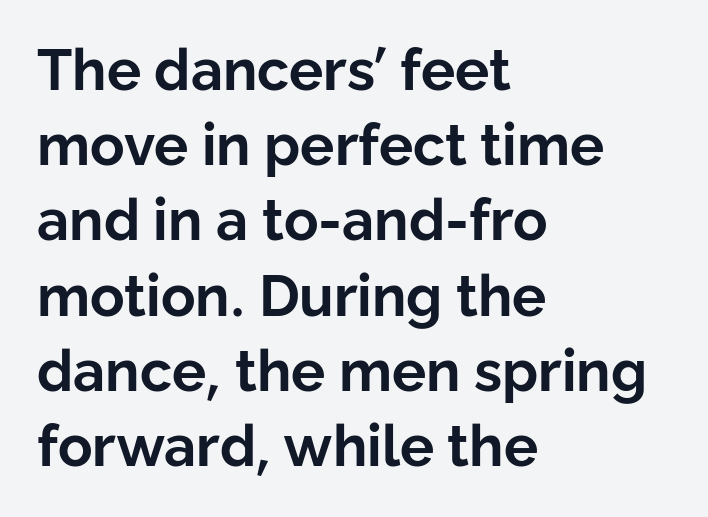
Q: Is the text bold? A: Yes.
Q: Is the text italic (slanted)? A: No, it is upright.
Q: Is the typeface a serif or a sans-serif typeface? A: Sans-serif.
Q: Is the text underlined? A: No.
Q: How is the paragraph aligned? A: Left-aligned.
Q: Is the spacing between letters normal or unusually wide? A: Normal.
Q: Is the spacing between lines tight, normal or loose? A: Normal.
Q: Width (condensed, normal, or wide)? A: Normal.
Q: Stroke contrast? A: Low.
Q: x-height? A: Medium.
Q: Monospaced? A: No.
